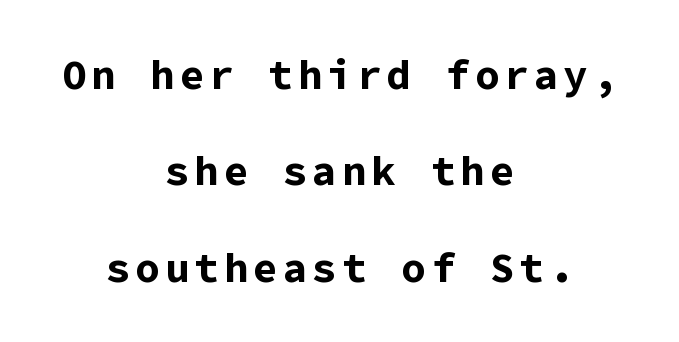
Q: Is the text bold? A: Yes.
Q: Is the text italic (slanted)? A: No, it is upright.
Q: Is the typeface a serif or a sans-serif typeface? A: Sans-serif.
Q: Is the text underlined? A: No.
Q: How is the paragraph aligned? A: Centered.
Q: Is the spacing between lines tight, normal or loose? A: Loose.
Q: Width (condensed, normal, or wide)? A: Normal.
Q: Stroke contrast? A: Low.
Q: x-height? A: Medium.
Q: Monospaced? A: Yes.
